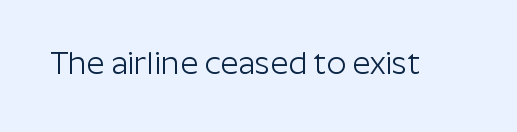
The image shows 31 px light sans-serif type, upright; set normal letter spacing, not underlined; low stroke contrast and a medium x-height.
